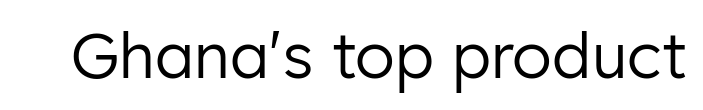
Q: Is the text bold? A: No.
Q: Is the text italic (slanted)? A: No, it is upright.
Q: Is the typeface a serif or a sans-serif typeface? A: Sans-serif.
Q: Is the text underlined? A: No.
Q: Is the spacing between letters normal or unusually wide? A: Normal.
Q: Width (condensed, normal, or wide)? A: Normal.
Q: Stroke contrast? A: Low.
Q: x-height? A: Medium.
Q: Monospaced? A: No.
